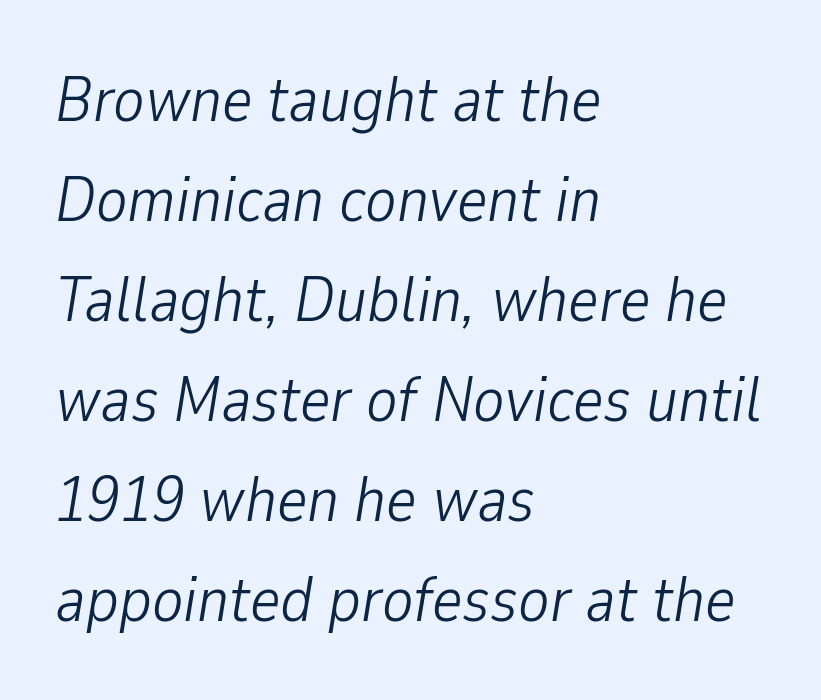
The image shows 65 px light, condensed type, italic (leaning right); set left-aligned, normal line spacing (1.54x), normal letter spacing, not underlined; low stroke contrast and a medium x-height.
